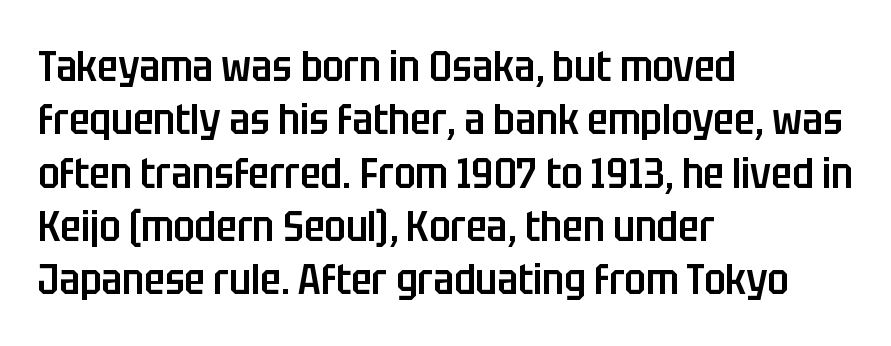
Q: Is the text bold? A: Semi-bold.
Q: Is the text italic (slanted)? A: No, it is upright.
Q: Is the typeface a serif or a sans-serif typeface? A: Sans-serif.
Q: Is the text underlined? A: No.
Q: How is the paragraph aligned? A: Left-aligned.
Q: Is the spacing between letters normal or unusually wide? A: Normal.
Q: Width (condensed, normal, or wide)? A: Condensed.
Q: Stroke contrast? A: Low.
Q: x-height? A: Large.
Q: Monospaced? A: No.
